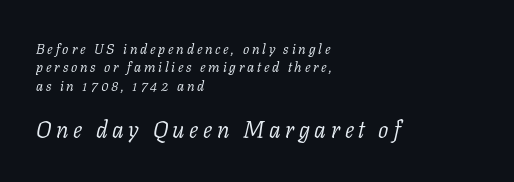
The image shows 23 px text type, italic (leaning right); set left-aligned, normal line spacing (1.31x), unusually wide letter spacing (+0.2 em), not underlined; the second (bottom) block is 1.64x larger.
